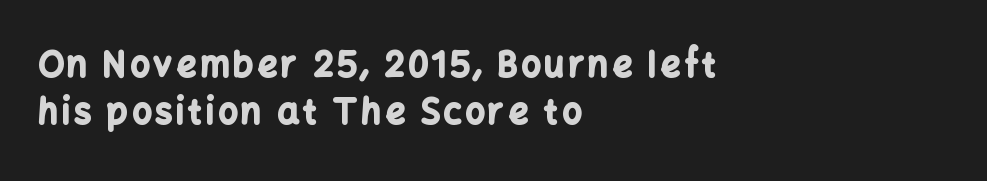
The image shows 34 px bold sans-serif type, upright; set left-aligned, normal line spacing (1.39x), not underlined; low stroke contrast and a medium x-height.
